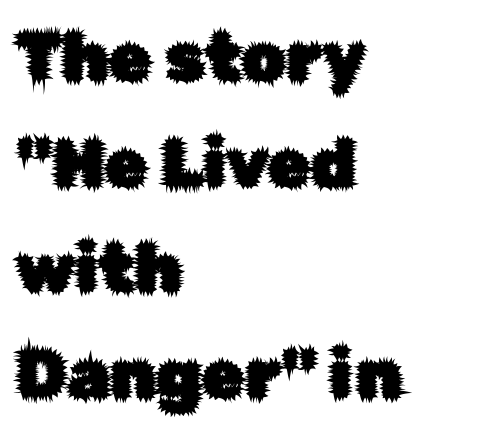
The designer went with a sans here, leaving each stem footless. Each line starts at the same left margin while the right side varies. This is the regular roman posture of the typeface. The line texture is even and compact thanks to regular tracking. The face used here is proportionally spaced, like ordinary book or web type.
